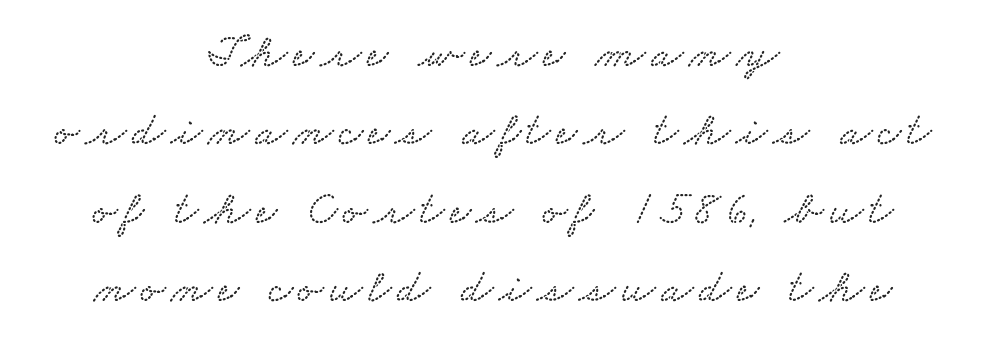
Q: Is the text underlined? A: No.
Q: How is the paragraph aligned? A: Centered.
Q: Is the spacing between lines tight, normal or loose? A: Normal.
Q: Width (condensed, normal, or wide)? A: Wide.
Q: Stroke contrast? A: Low.
Q: x-height? A: Small.
Q: Monospaced? A: No.
